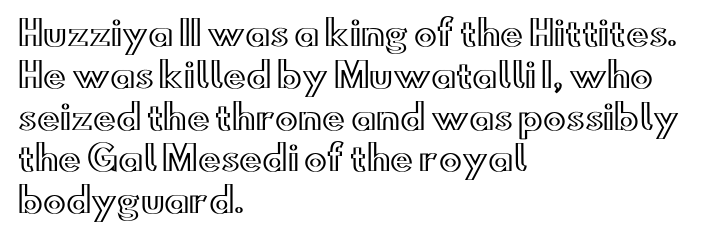
This is roman type, the default non-slanted kind. The paragraph has a hard left edge and a soft right edge. What stands out about the letter spacing? Nothing — it is the standard amount. Note the varied advance widths — an 'i' is clearly narrower than an 'm'. This rendering features lettering with no underline.
